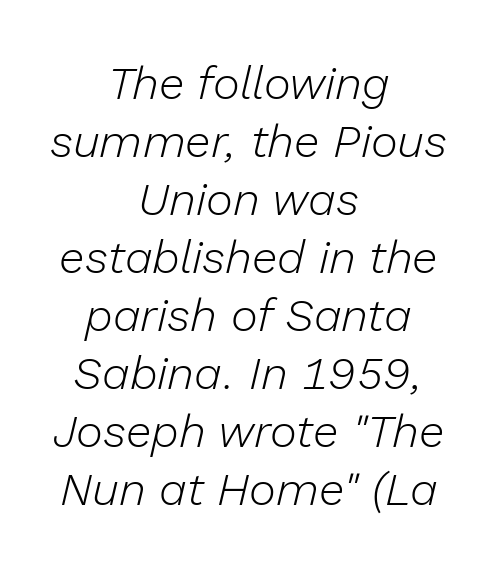
Q: Is the text bold? A: No.
Q: Is the text italic (slanted)? A: Yes, it leans right by about 13 degrees.
Q: Is the text underlined? A: No.
Q: How is the paragraph aligned? A: Centered.
Q: Is the spacing between letters normal or unusually wide? A: Normal.
Q: Is the spacing between lines tight, normal or loose? A: Normal.
Q: Width (condensed, normal, or wide)? A: Normal.
Q: Stroke contrast? A: Low.
Q: x-height? A: Medium.
Q: Monospaced? A: No.
